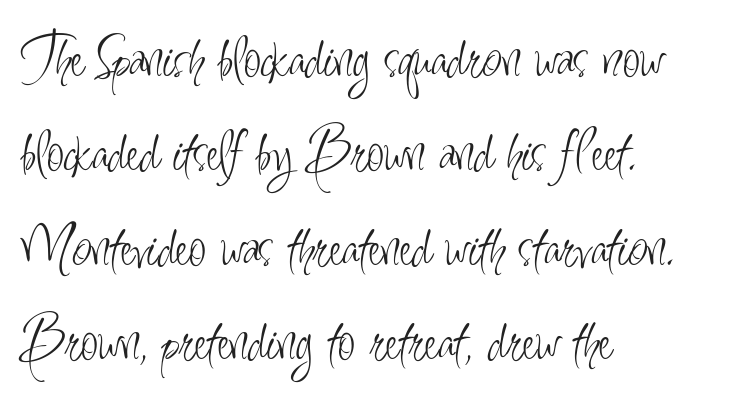
The image shows 63 px light, condensed sans-serif type; set left-aligned, normal line spacing (1.5x), normal letter spacing, not underlined; low stroke contrast and a small x-height.
